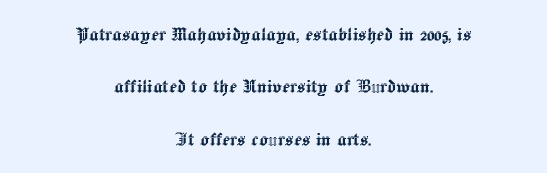
Q: Is the text italic (slanted)? A: No, it is upright.
Q: Is the text underlined? A: No.
Q: How is the paragraph aligned? A: Centered.
Q: Is the spacing between letters normal or unusually wide? A: Normal.
Q: Is the spacing between lines tight, normal or loose? A: Loose.
